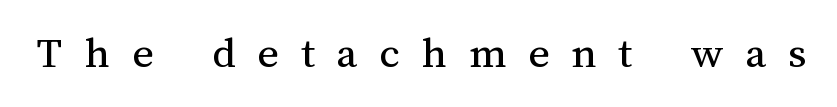
Q: Is the text bold? A: No.
Q: Is the text italic (slanted)? A: No, it is upright.
Q: Is the text underlined? A: No.
Q: Is the spacing between letters normal or unusually wide? A: Unusually wide.
Q: Width (condensed, normal, or wide)? A: Normal.
Q: Stroke contrast? A: Medium.
Q: x-height? A: Medium.
Q: Monospaced? A: No.
